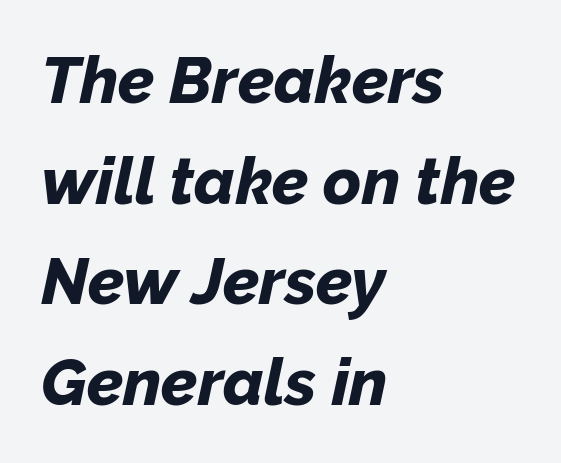
{"italic": "yes", "lean": "right", "slant_degrees": 12, "bold": "yes", "weight": "bold", "width": "normal", "stroke_contrast": "low", "x_height": "medium", "monospaced": "no", "underline": "no", "align": "left", "line_spacing": "normal", "line_spacing_ratio": 1.55, "letter_spacing": "normal", "letter_spacing_em": 0.0, "glyph_px": 65}
